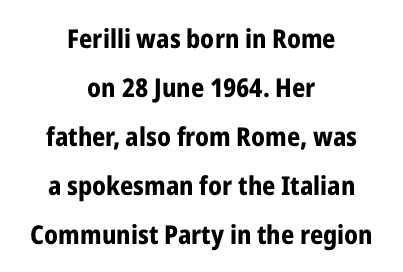
The image shows 26 px bold type, upright; set centered, line spacing 1.88x, normal letter spacing, not underlined.
